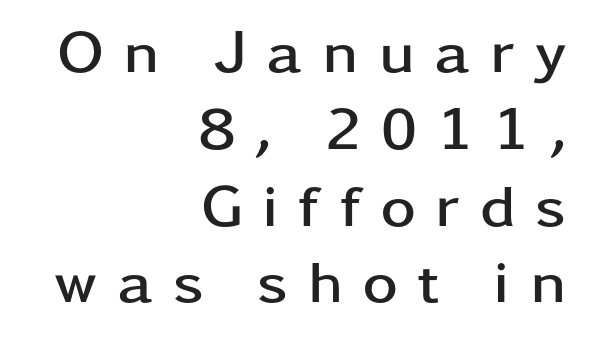
The image shows 60 px semibold, wide sans-serif type, upright; set right-aligned, normal line spacing (1.28x), unusually wide letter spacing (+0.33 em), not underlined; low stroke contrast and a medium x-height.
